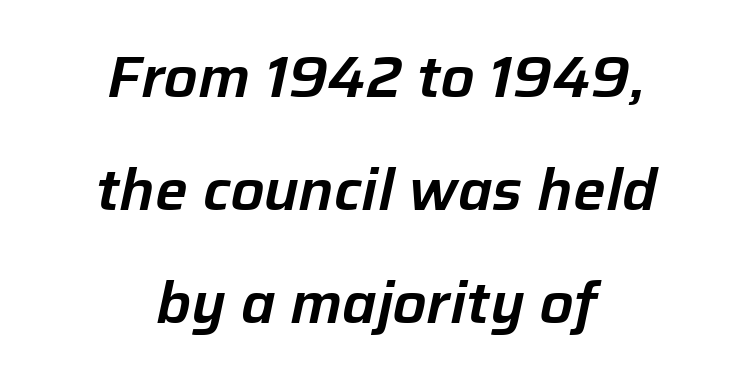
{"italic": "yes", "lean": "right", "slant_degrees": 12, "width": "normal", "stroke_contrast": "low", "x_height": "medium", "monospaced": "no", "underline": "no", "align": "center", "line_spacing": "loose", "line_spacing_ratio": 1.95, "letter_spacing": "normal", "letter_spacing_em": 0.0, "glyph_px": 58}
